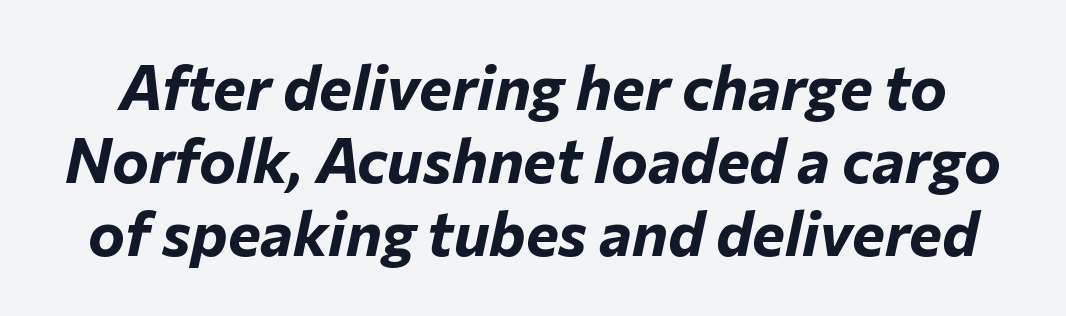
What stands out about the letter spacing? Nothing — it is the standard amount. Heavy, bold letterforms. Italic: yes, the glyphs are oblique. Quick note: underline off. Note the varied advance widths — an 'i' is clearly narrower than an 'm'.
